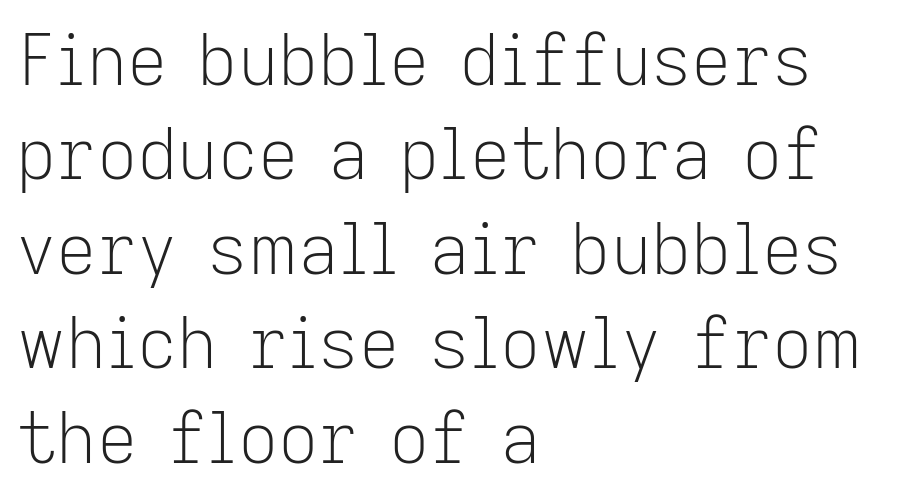
The passage shown is typed in a proportional face where columns would drift. Unlike italic type, these characters show no tilt at all. The horizontal fit of the characters is conventional and even. The typeface chosen for these lines omits serifs. Each line starts at the same left margin while the right side varies. Lines of text with bare space underneath.
